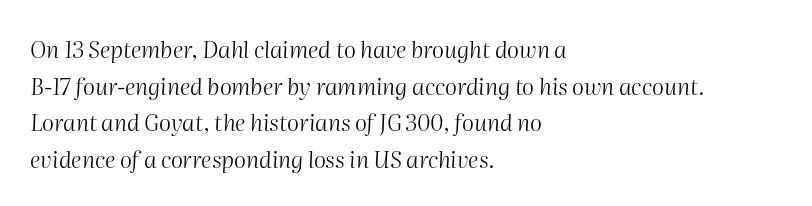
Q: Is the text bold? A: No.
Q: Is the text italic (slanted)? A: Yes, it leans right by about 2 degrees.
Q: Is the text underlined? A: No.
Q: How is the paragraph aligned? A: Left-aligned.
Q: Is the spacing between letters normal or unusually wide? A: Normal.
Q: Is the spacing between lines tight, normal or loose? A: Normal.
